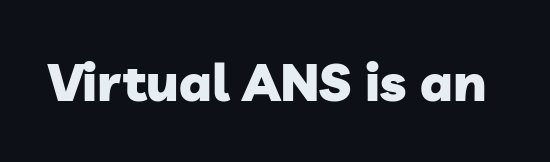
Q: Is the text bold? A: Yes.
Q: Is the typeface a serif or a sans-serif typeface? A: Sans-serif.
Q: Is the text underlined? A: No.
Q: Is the spacing between letters normal or unusually wide? A: Normal.
Q: Width (condensed, normal, or wide)? A: Normal.
Q: Stroke contrast? A: Low.
Q: x-height? A: Medium.
Q: Monospaced? A: No.
